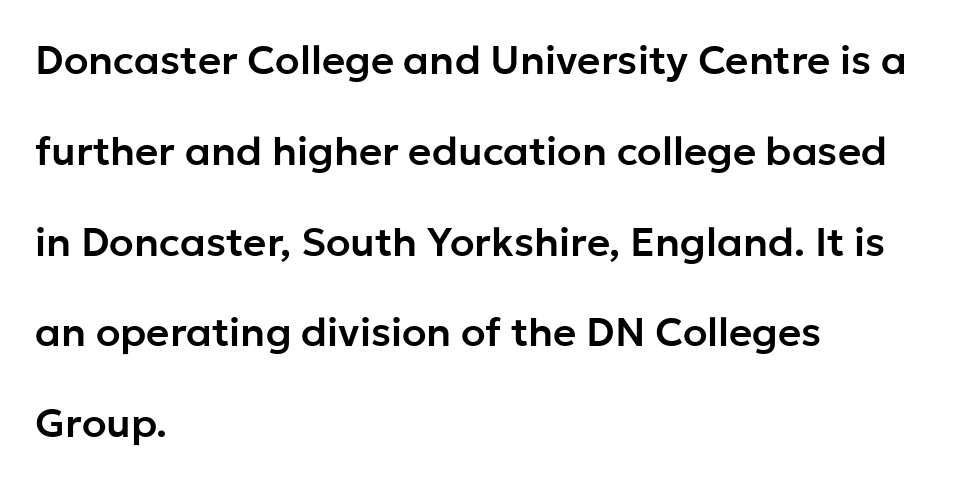
These lines stand farther apart than default settings would place them. Descenders are the only things crossing below the line. Layout note: lines flush left. Think of a printed novel: that variable character pitch is what you see here. Compared with typical body copy, the letter spacing here is the same. These lines were composed using upright roman letters.
